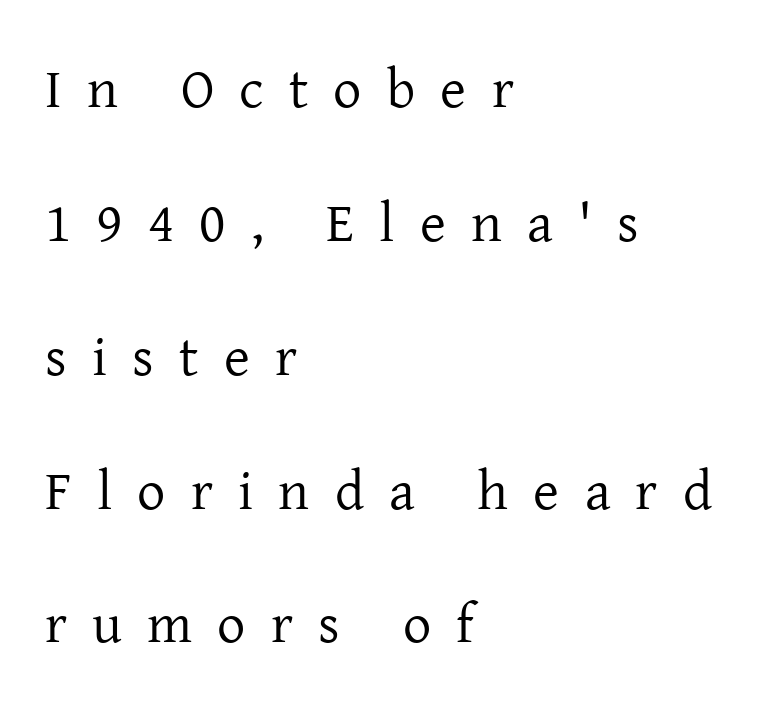
The image shows 56 px regular-weight serif type, upright; set left-aligned, loose line spacing (2.39x), unusually wide letter spacing (+0.45 em), not underlined; low stroke contrast and a medium x-height.
